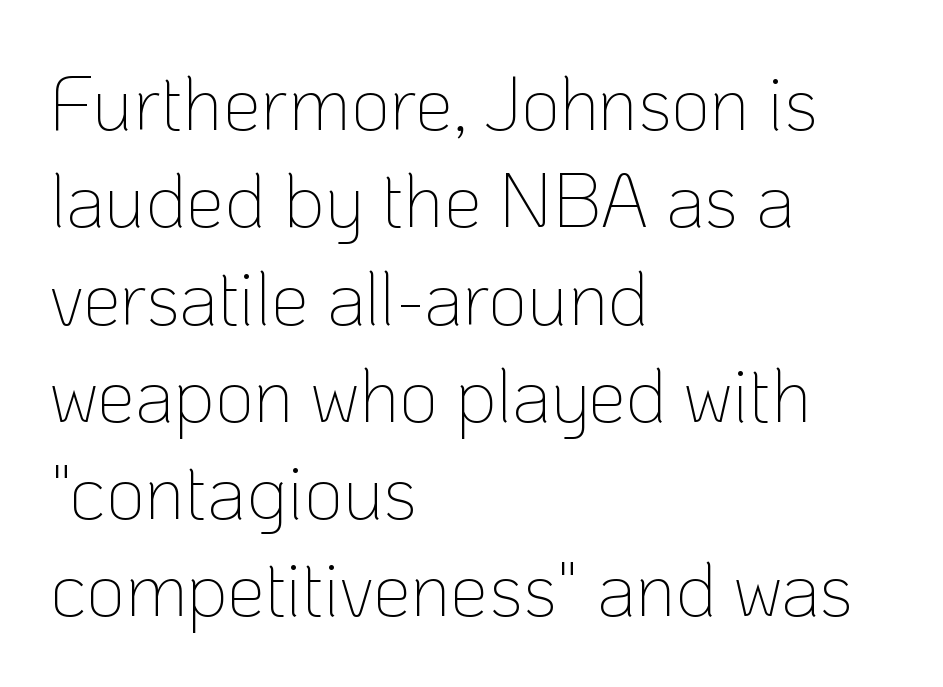
Q: Is the text bold? A: No.
Q: Is the text italic (slanted)? A: No, it is upright.
Q: Is the typeface a serif or a sans-serif typeface? A: Sans-serif.
Q: Is the text underlined? A: No.
Q: How is the paragraph aligned? A: Left-aligned.
Q: Is the spacing between letters normal or unusually wide? A: Normal.
Q: Is the spacing between lines tight, normal or loose? A: Normal.
Q: Width (condensed, normal, or wide)? A: Normal.
Q: Stroke contrast? A: Low.
Q: x-height? A: Medium.
Q: Monospaced? A: No.
